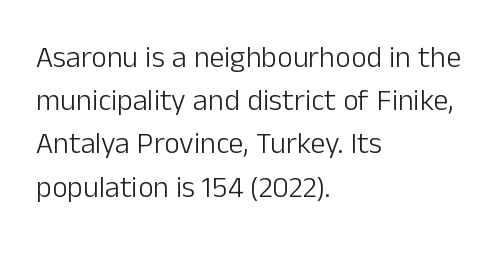
The space beneath each line is pristine and unruled. The lines in this sample share a left origin and differ only in where they stop. The letters stand upright; this is a roman face. Is there much room between lines? A standard amount, neither cramped nor airy. Observe the ordinary spacing: letters are neighbours, not strangers. These lines are composed in type without serifs.
